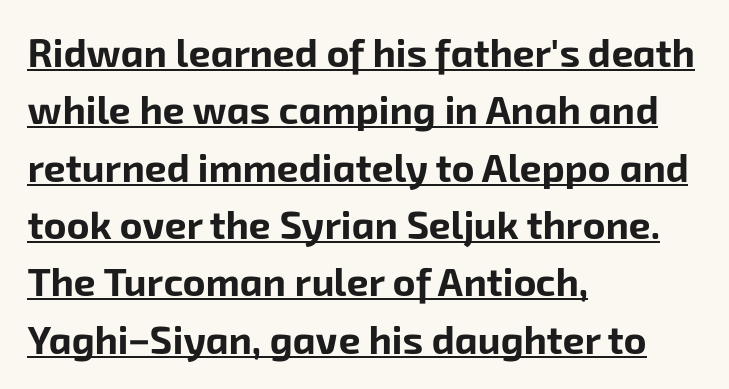
Pretty heavy lettering here — definitely bold. A typesetter would call this zero additional tracking. The glyphs are accompanied by a horizontal stroke just below them. Is the block centered? No — it sits flush against the left margin. Regarding leading, the lines here are spaced in the standard way. Varying glyph widths throughout — classic text-font behaviour.
